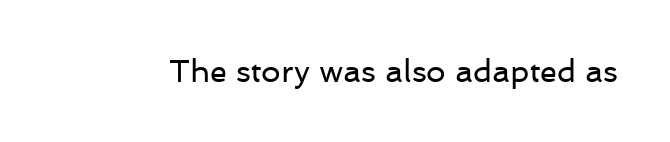
Q: Is the text bold? A: No.
Q: Is the text italic (slanted)? A: No, it is upright.
Q: Is the typeface a serif or a sans-serif typeface? A: Sans-serif.
Q: Is the text underlined? A: No.
Q: Is the spacing between letters normal or unusually wide? A: Normal.
Q: Width (condensed, normal, or wide)? A: Normal.
Q: Stroke contrast? A: Low.
Q: x-height? A: Medium.
Q: Monospaced? A: No.
